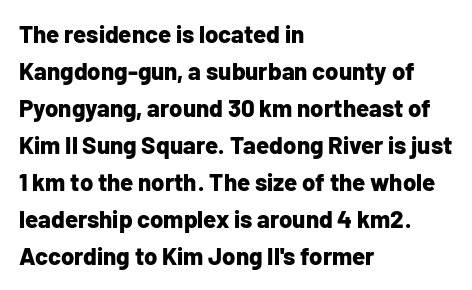
The image shows 24 px bold type, upright; set left-aligned, normal line spacing (1.54x), normal letter spacing, not underlined.
